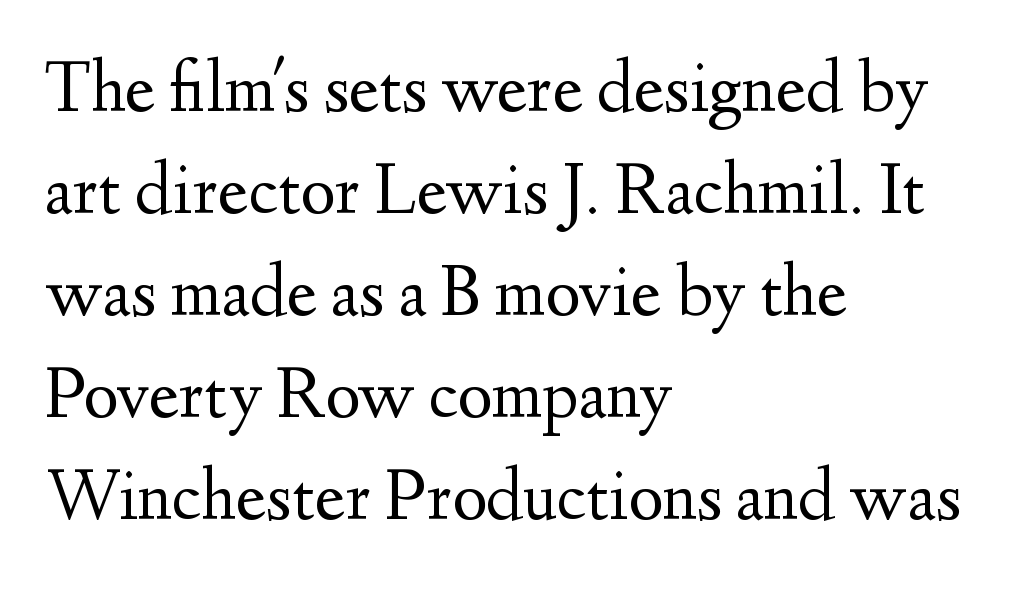
{"serif": "yes", "italic": "no", "bold": "no", "weight": "regular", "width": "normal", "stroke_contrast": "medium", "x_height": "small", "monospaced": "no", "underline": "no", "align": "left", "line_spacing": "normal", "line_spacing_ratio": 1.38, "letter_spacing": "normal", "letter_spacing_em": 0.0, "glyph_px": 74}
